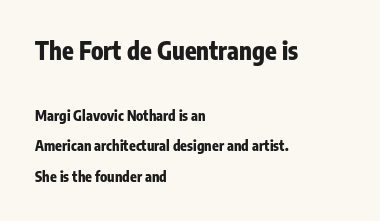
{"italic": "no", "bold": "yes", "underline": "no", "align": "left", "line_spacing": "loose", "line_spacing_ratio": 2.16, "letter_spacing": "normal", "letter_spacing_em": 0.0, "larger_block": "first", "size_ratio": 1.71, "glyph_px": 24}
